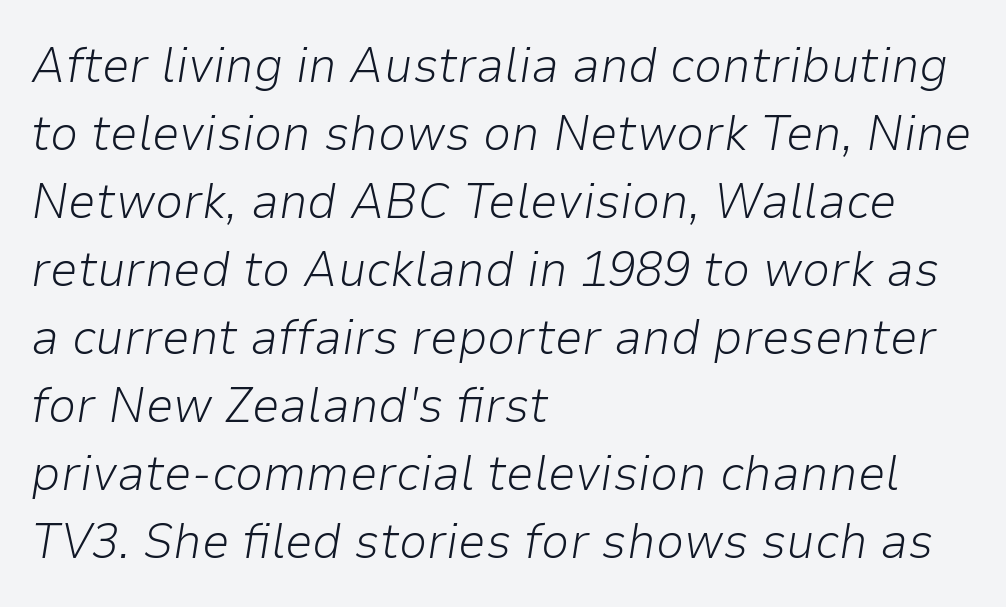
The image shows 50 px light type, italic (leaning right); set left-aligned, normal line spacing (1.36x), normal letter spacing, not underlined; low stroke contrast and a medium x-height.
